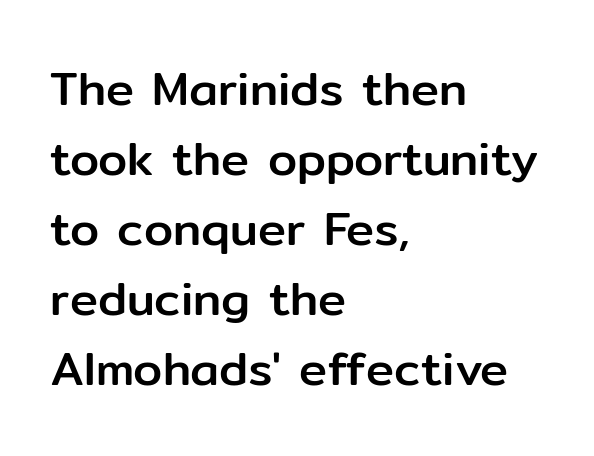
The strip under each line holds only bare page. Serif or sans? Sans — the stroke terminals are bare. In terms of leading, this rendering sits right in the middle. It's the straight-up-and-down kind of type.
